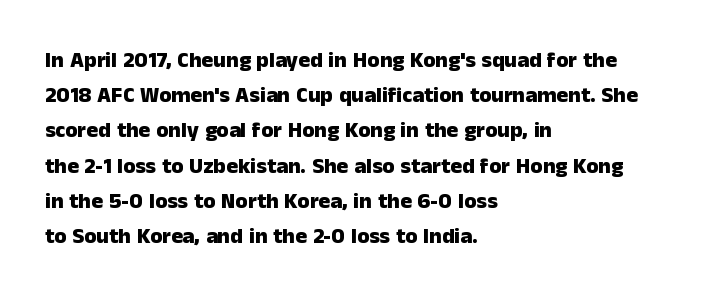
The image shows 22 px bold type, upright; set left-aligned, normal line spacing (1.6x), normal letter spacing, not underlined.
